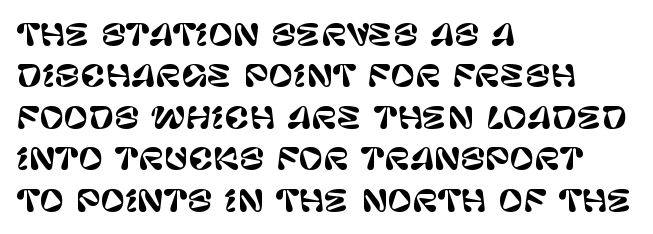
Q: Is the text italic (slanted)? A: Yes.
Q: Is the typeface a serif or a sans-serif typeface? A: Sans-serif.
Q: Is the text underlined? A: No.
Q: How is the paragraph aligned? A: Left-aligned.
Q: Is the spacing between letters normal or unusually wide? A: Normal.
Q: Is the spacing between lines tight, normal or loose? A: Normal.
Q: Width (condensed, normal, or wide)? A: Normal.
Q: Stroke contrast? A: Low.
Q: x-height? A: Large.
Q: Monospaced? A: No.
